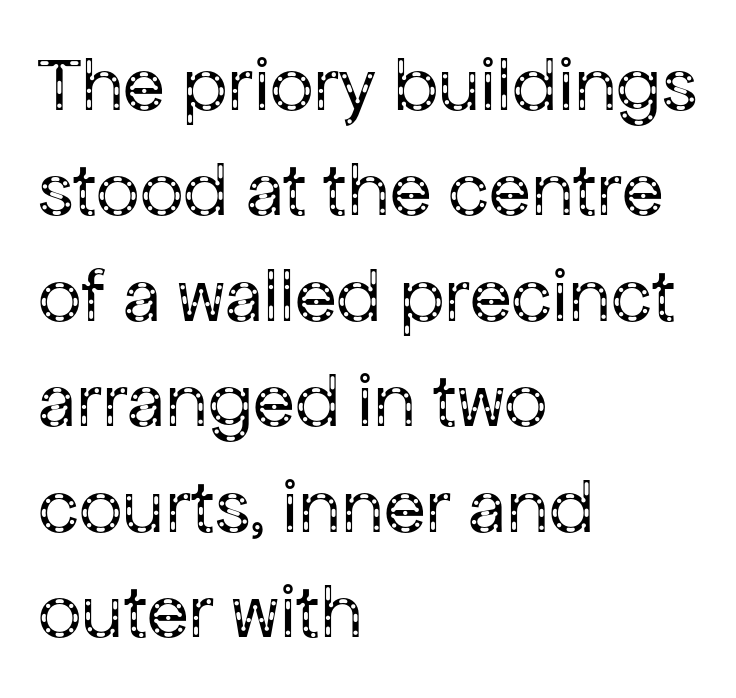
Which margin do the lines hug? The left one — the right edge is uneven. The face used here is proportionally spaced, like ordinary book or web type. Stems and bowls with no extra thickness — not bold. The zone under the glyphs is completely vacant. Short note: letters normally spaced. To sum up the face: it is a sans, with no serifs.
